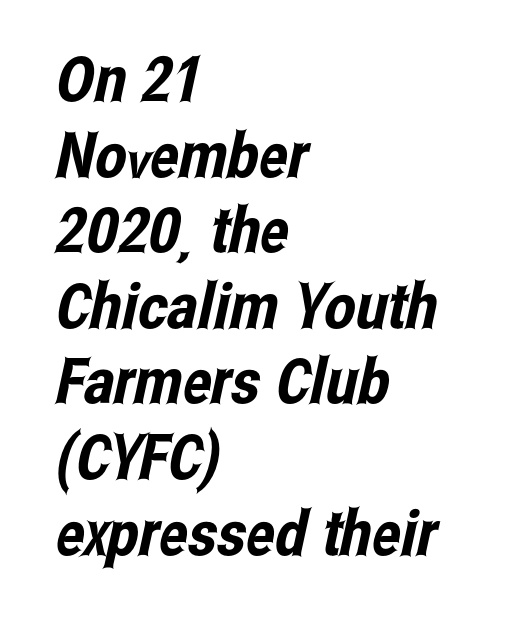
{"serif": "no", "width": "condensed", "stroke_contrast": "low", "x_height": "medium", "monospaced": "no", "underline": "no", "align": "left", "line_spacing_ratio": 1.2, "letter_spacing": "normal", "letter_spacing_em": 0.0, "glyph_px": 63}
